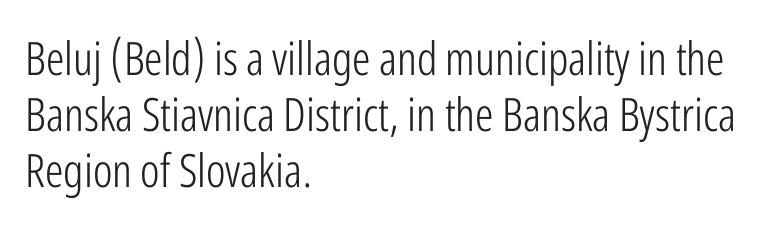
The image shows 46 px light, condensed sans-serif type, upright; set left-aligned, line spacing 1.22x, normal letter spacing, not underlined; low stroke contrast and a medium x-height.
